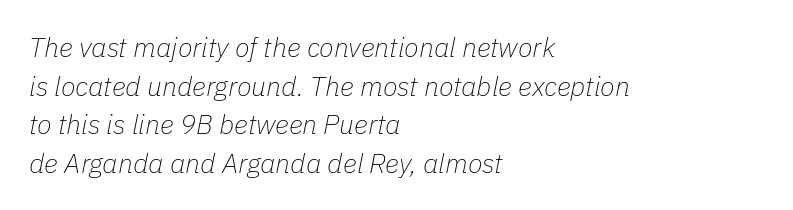
{"italic": "yes", "lean": "right", "slant_degrees": 11, "bold": "no", "underline": "no", "align": "left", "line_spacing": "normal", "line_spacing_ratio": 1.43, "letter_spacing": "normal", "letter_spacing_em": 0.0, "glyph_px": 27}
